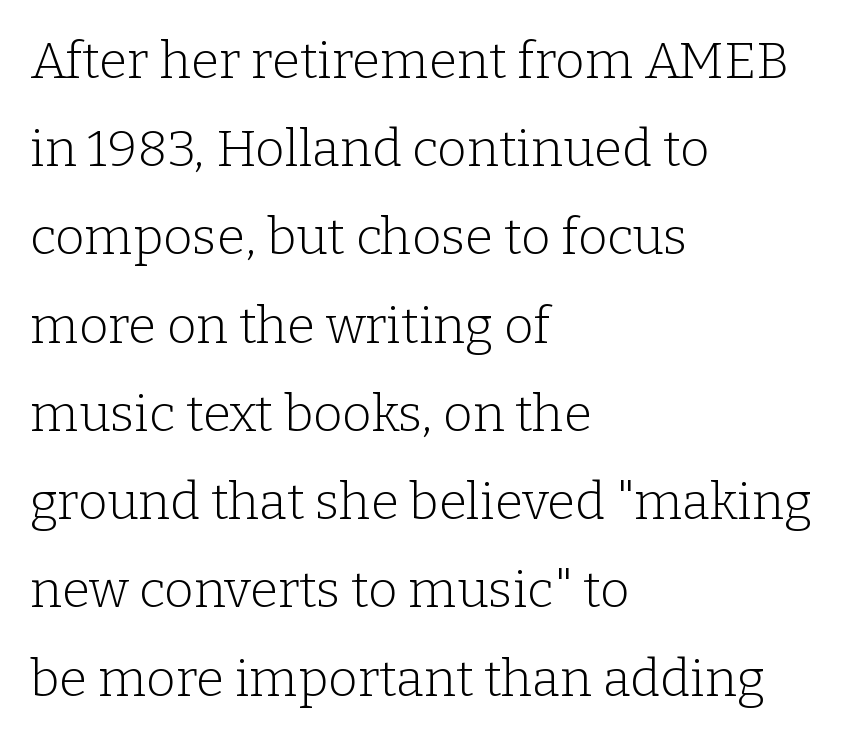
{"serif": "yes", "italic": "no", "bold": "no", "weight": "light", "width": "normal", "stroke_contrast": "low", "x_height": "medium", "monospaced": "no", "underline": "no", "align": "left", "line_spacing_ratio": 1.73, "letter_spacing": "normal", "letter_spacing_em": 0.0, "glyph_px": 51}
